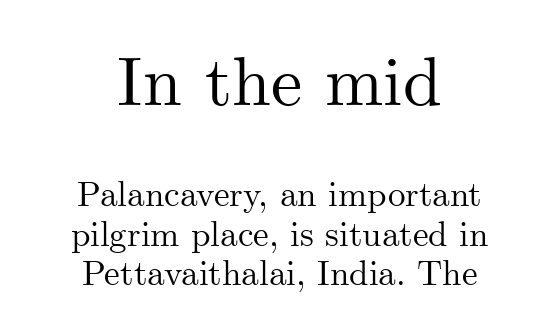
Q: Is the text italic (slanted)? A: No, it is upright.
Q: Is the typeface a serif or a sans-serif typeface? A: Serif.
Q: Is the text underlined? A: No.
Q: How is the paragraph aligned? A: Centered.
Q: Is the spacing between letters normal or unusually wide? A: Normal.
Q: Is the spacing between lines tight, normal or loose? A: Tight.
Q: Which block of text is set in a larger size, the first (top) or the second (bottom)? A: The first (top) one.
Q: Width (condensed, normal, or wide)? A: Normal.
Q: Stroke contrast? A: Medium.
Q: x-height? A: Small.
Q: Monospaced? A: No.
